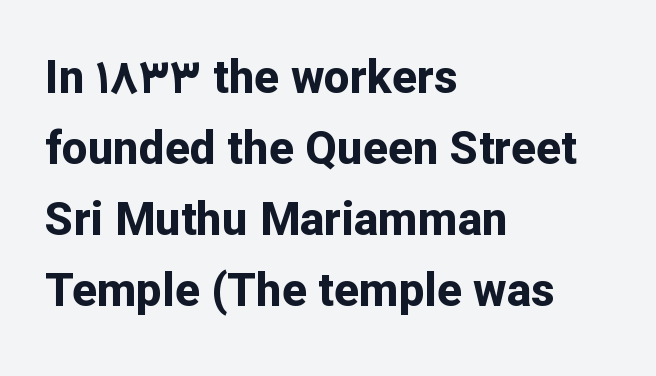
Q: Is the text bold? A: Yes.
Q: Is the text italic (slanted)? A: No, it is upright.
Q: Is the typeface a serif or a sans-serif typeface? A: Sans-serif.
Q: Is the text underlined? A: No.
Q: How is the paragraph aligned? A: Left-aligned.
Q: Is the spacing between letters normal or unusually wide? A: Normal.
Q: Is the spacing between lines tight, normal or loose? A: Normal.
Q: Width (condensed, normal, or wide)? A: Normal.
Q: Stroke contrast? A: Low.
Q: x-height? A: Medium.
Q: Monospaced? A: No.
